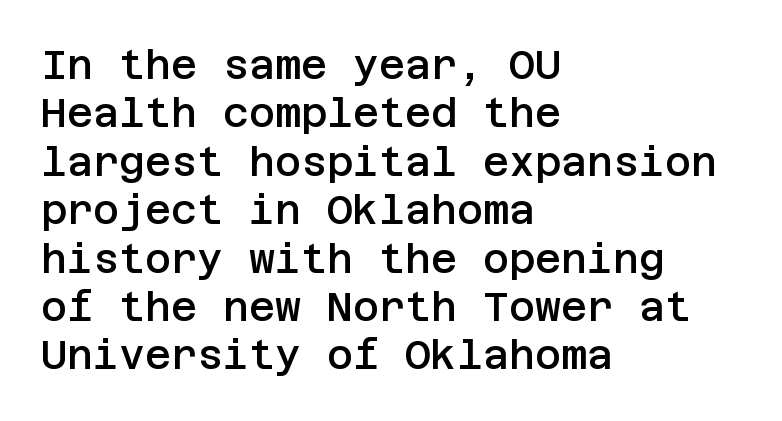
The text block is weighted toward the left margin, trailing off unevenly rightward. Are there feet on the stems? There aren't — it's a sans. Rule under the text: the space is simply empty. This sample uses plain, unmodified letter spacing. Emphasis by weight is partial: semibold.
